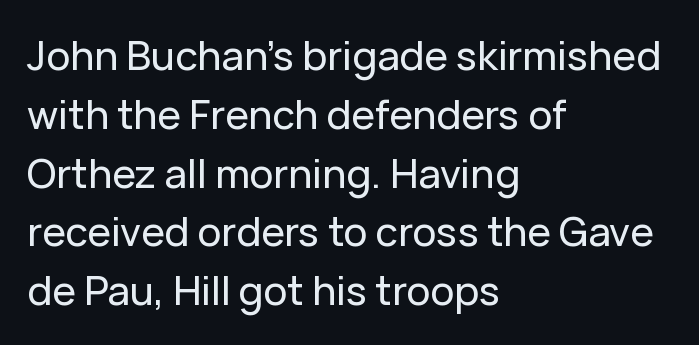
The image shows 40 px sans-serif type, upright; set left-aligned, normal line spacing (1.47x), normal letter spacing, not underlined; low stroke contrast and a medium x-height.
